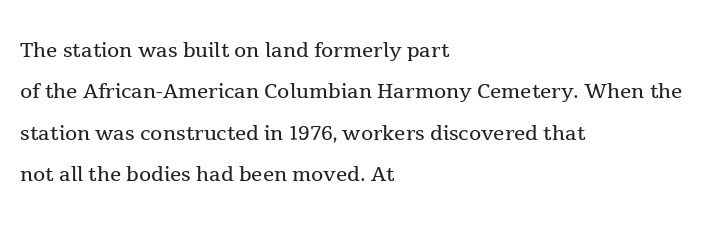
This rendering employs a face with finishing strokes, i.e., a serif. Looks like regular typesetting: each glyph gets only the width it needs. The typeface has the unassuming heft of standard copy or less. A typesetter would call this zero additional tracking.
